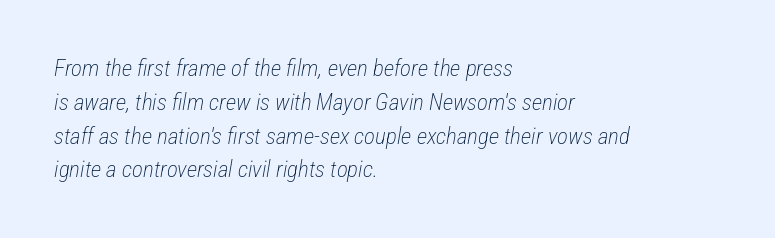
{"italic": "yes", "lean": "right", "slant_degrees": 12, "bold": "no", "underline": "no", "align": "left", "line_spacing": "normal", "line_spacing_ratio": 1.47, "letter_spacing": "normal", "letter_spacing_em": 0.0, "glyph_px": 23}
